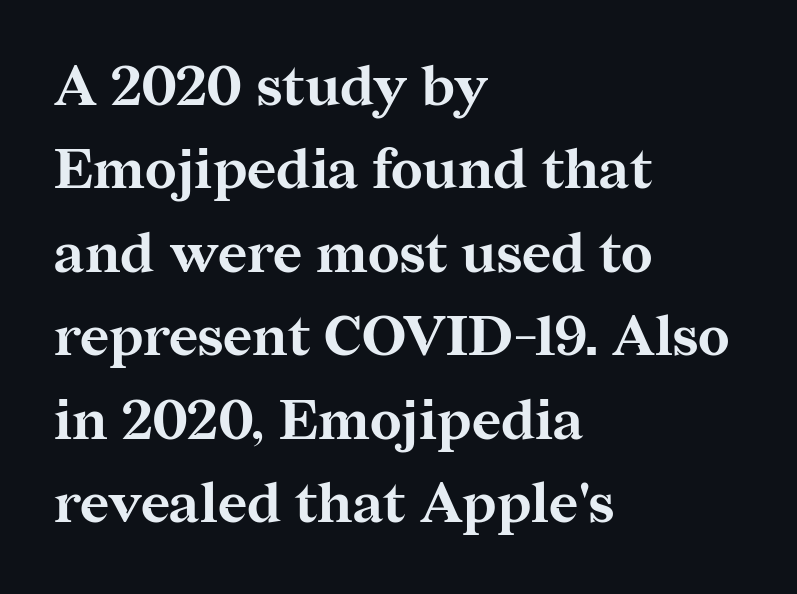
Q: Is the text bold? A: Yes.
Q: Is the text italic (slanted)? A: No, it is upright.
Q: Is the typeface a serif or a sans-serif typeface? A: Serif.
Q: Is the text underlined? A: No.
Q: How is the paragraph aligned? A: Left-aligned.
Q: Is the spacing between letters normal or unusually wide? A: Normal.
Q: Is the spacing between lines tight, normal or loose? A: Normal.
Q: Width (condensed, normal, or wide)? A: Normal.
Q: Stroke contrast? A: Medium.
Q: x-height? A: Medium.
Q: Monospaced? A: No.
